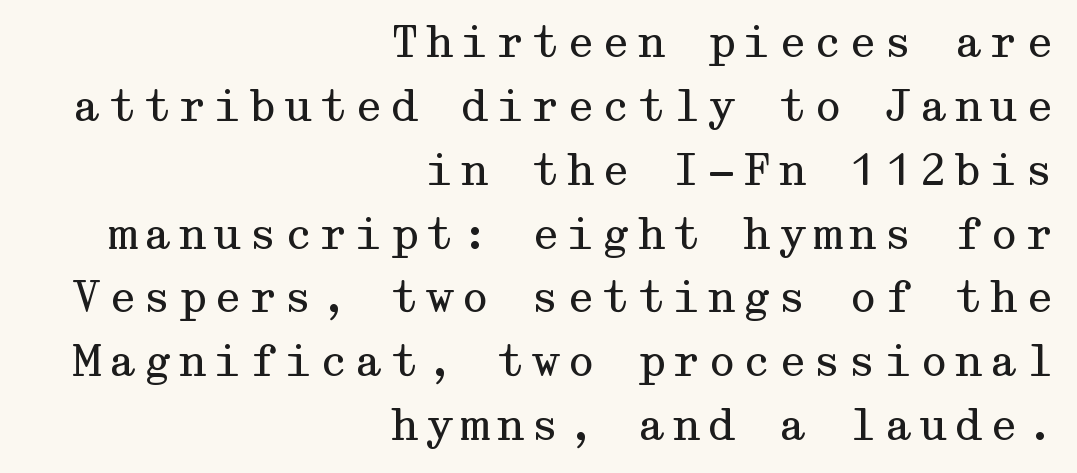
The image shows 42 px regular-weight, wide serif type, upright; set right-aligned, normal line spacing (1.52x), not underlined; medium stroke contrast and a medium x-height.
